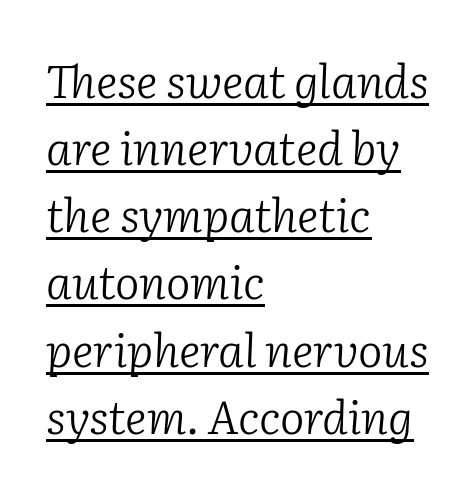
Q: Is the text bold? A: No.
Q: Is the text italic (slanted)? A: Yes, it leans right by about 2 degrees.
Q: Is the typeface a serif or a sans-serif typeface? A: Serif.
Q: Is the text underlined? A: Yes.
Q: How is the paragraph aligned? A: Left-aligned.
Q: Is the spacing between letters normal or unusually wide? A: Normal.
Q: Is the spacing between lines tight, normal or loose? A: Normal.
Q: Width (condensed, normal, or wide)? A: Normal.
Q: Stroke contrast? A: Low.
Q: x-height? A: Medium.
Q: Monospaced? A: No.
